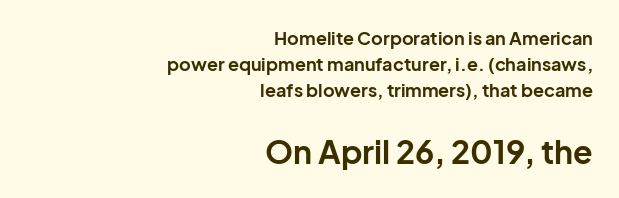
The image shows 32 px bold sans-serif type, upright; set right-aligned, normal line spacing (1.45x), normal letter spacing, not underlined; the second (bottom) block is 1.78x larger; low stroke contrast and a medium x-height.
